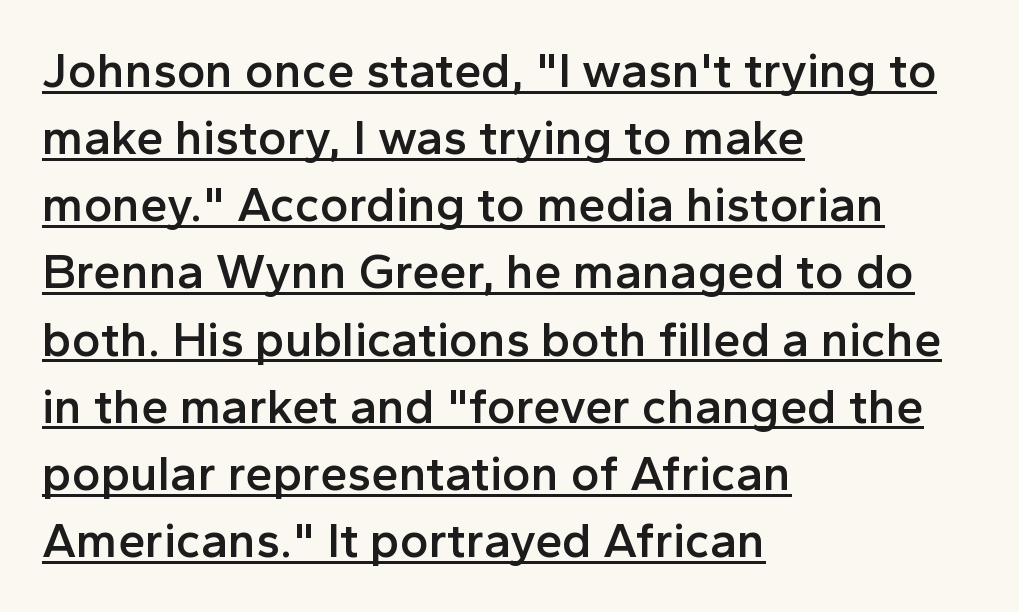
The image shows 49 px semibold sans-serif type, upright; set left-aligned, normal line spacing (1.37x), normal letter spacing, underlined; a medium x-height.
